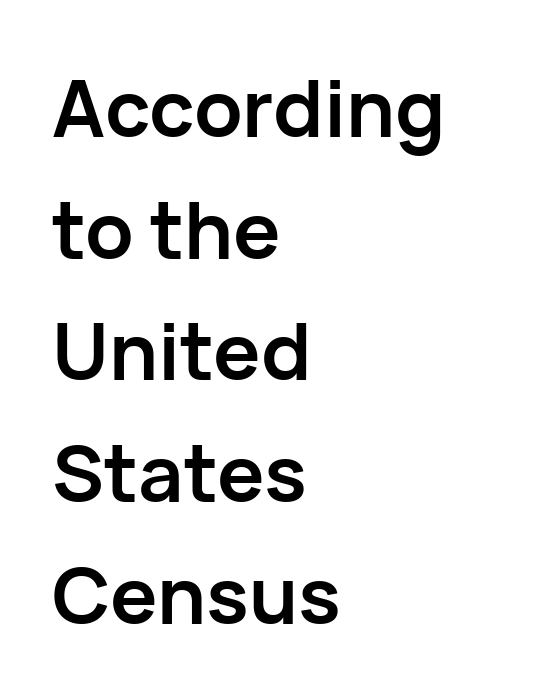
Q: Is the text bold? A: Yes.
Q: Is the text italic (slanted)? A: No, it is upright.
Q: Is the typeface a serif or a sans-serif typeface? A: Sans-serif.
Q: Is the text underlined? A: No.
Q: How is the paragraph aligned? A: Left-aligned.
Q: Is the spacing between letters normal or unusually wide? A: Normal.
Q: Is the spacing between lines tight, normal or loose? A: Normal.
Q: Width (condensed, normal, or wide)? A: Normal.
Q: Stroke contrast? A: Low.
Q: x-height? A: Medium.
Q: Monospaced? A: No.
